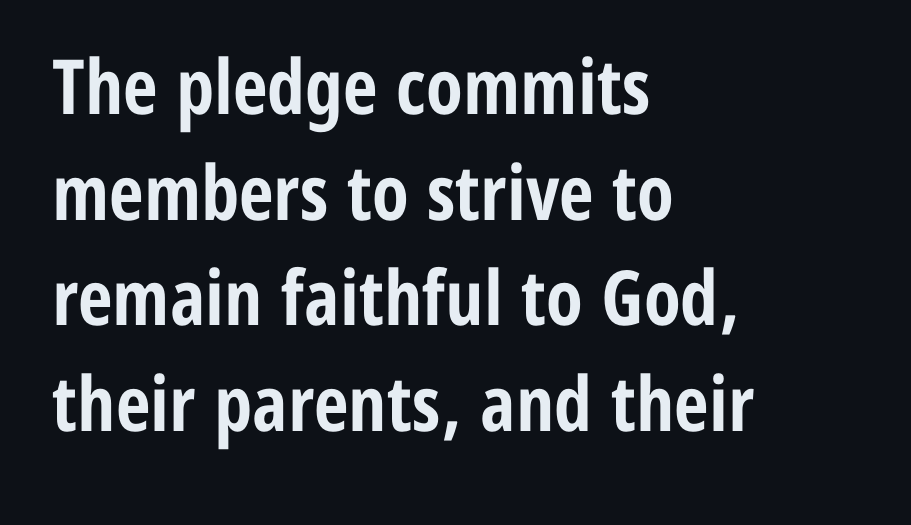
Is this a sans? Yes — the strokes have no serifs. If you measured baseline to baseline, you'd find a middling distance. Stroke thickness is high; the sample reads as a true bold. Nobody drew a line under any word here. How are the letters spaced? Ordinarily, with no added tracking.
